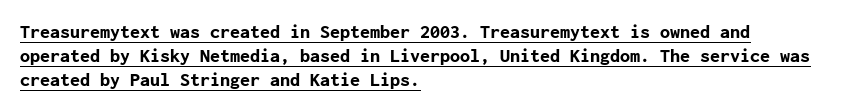
The image shows 20 px bold type, upright; set left-aligned, line spacing 1.21x, normal letter spacing, underlined.
